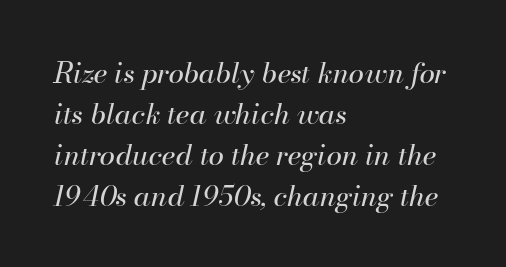
The image shows 28 px regular-weight type, italic (leaning right); set left-aligned, normal line spacing (1.47x), normal letter spacing, not underlined; high stroke contrast and a small x-height.
